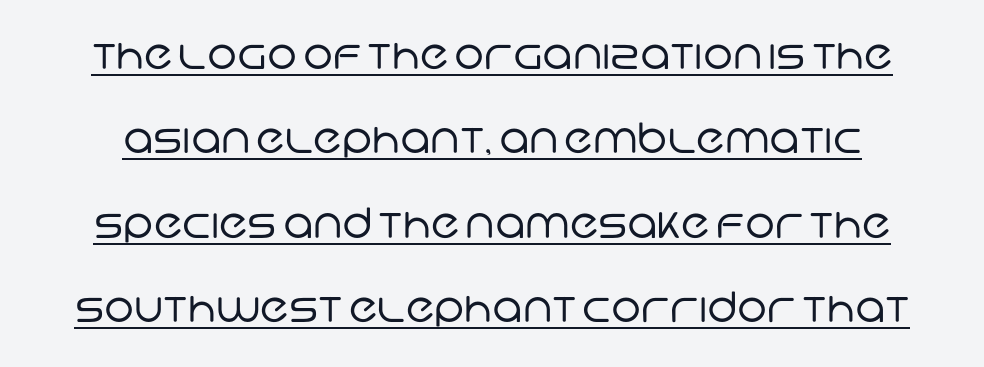
Q: Is the text bold? A: No.
Q: Is the typeface a serif or a sans-serif typeface? A: Sans-serif.
Q: Is the text underlined? A: Yes.
Q: Is the spacing between letters normal or unusually wide? A: Normal.
Q: Is the spacing between lines tight, normal or loose? A: Loose.
Q: Width (condensed, normal, or wide)? A: Normal.
Q: Stroke contrast? A: Low.
Q: x-height? A: Large.
Q: Monospaced? A: No.
